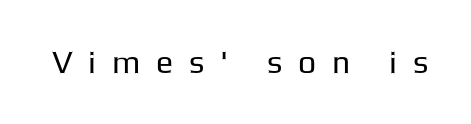
{"serif": "no", "italic": "no", "bold": "no", "weight": "regular", "width": "normal", "stroke_contrast": "low", "x_height": "medium", "monospaced": "no", "underline": "no", "letter_spacing": "wide", "letter_spacing_em": 0.49, "glyph_px": 32}
